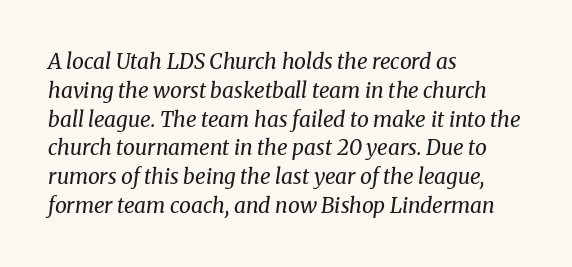
The image shows 21 px text type, italic (leaning right); set left-aligned, normal line spacing (1.37x), normal letter spacing, not underlined.
